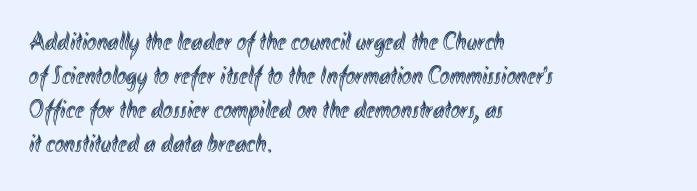
{"underline": "no", "align": "left", "line_spacing": "normal", "line_spacing_ratio": 1.31, "letter_spacing": "normal", "letter_spacing_em": 0.0, "glyph_px": 26}
